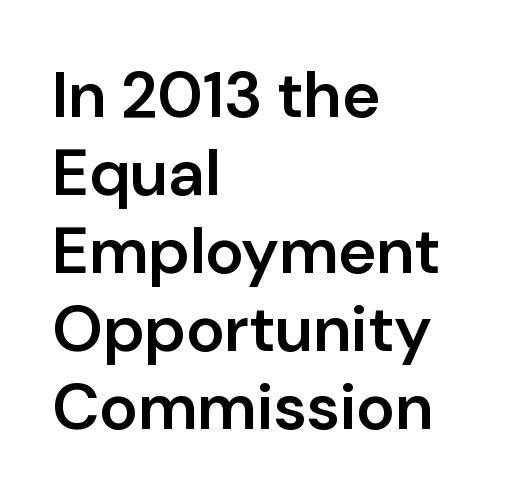
{"serif": "no", "italic": "no", "bold": "semi", "weight": "semibold", "width": "normal", "stroke_contrast": "low", "x_height": "medium", "monospaced": "no", "underline": "no", "align": "left", "line_spacing_ratio": 1.2, "letter_spacing": "normal", "letter_spacing_em": 0.0, "glyph_px": 65}
